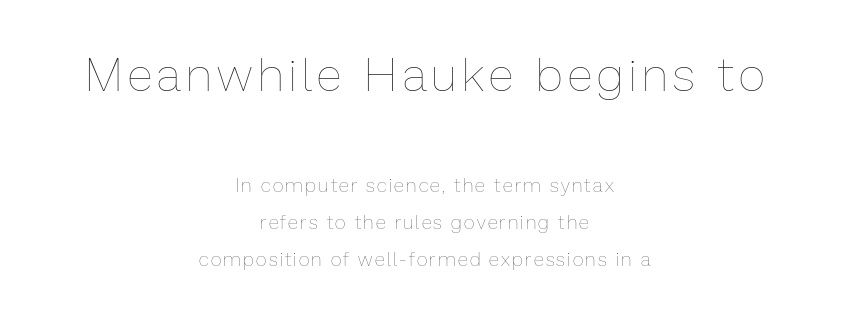
The image shows 47 px thin type, upright; set centered, loose line spacing (1.95x), not underlined; the first (top) block is 2.47x larger; low stroke contrast and a medium x-height.
